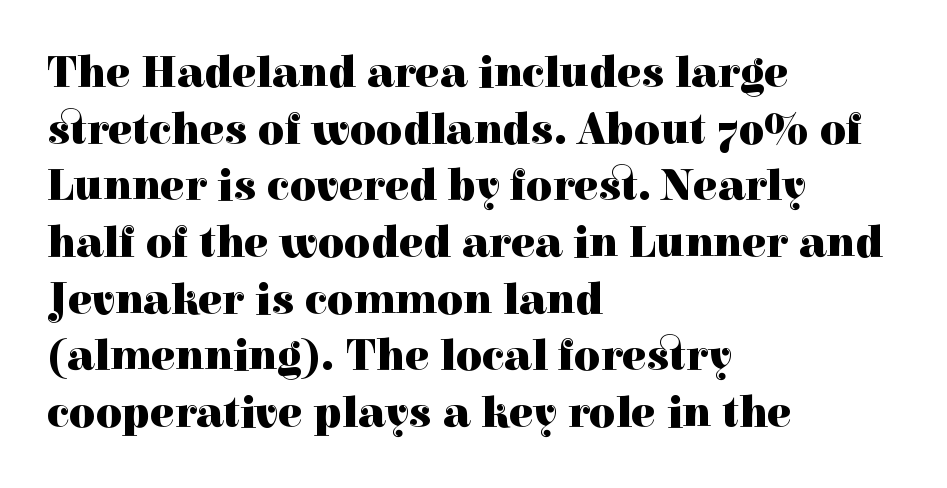
Does the leading feel generous? No, just average. Any mark beneath the type? The region is blank. A typesetter would label this face a serif. This sample has the flowing, uneven cadence of proportional lettering.
